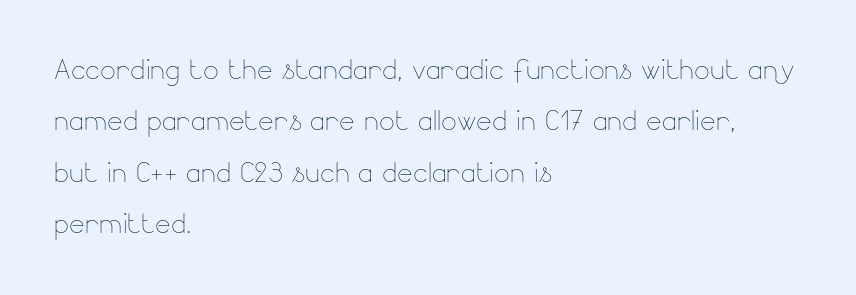
{"italic": "no", "bold": "no", "weight": "thin", "width": "normal", "stroke_contrast": "low", "x_height": "small", "monospaced": "no", "underline": "no", "align": "left", "line_spacing": "normal", "line_spacing_ratio": 1.39, "letter_spacing": "normal", "letter_spacing_em": 0.0, "glyph_px": 37}
